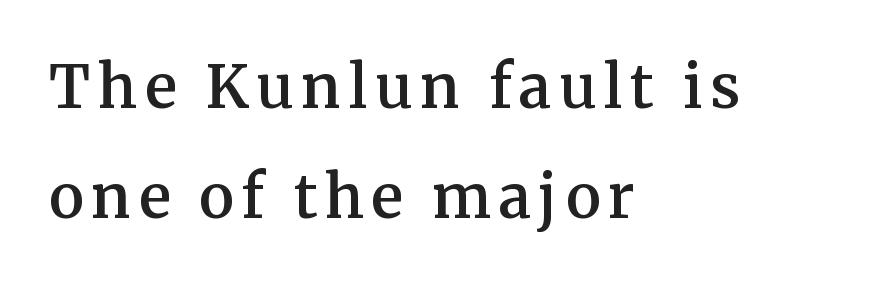
Q: Is the text bold? A: Semi-bold.
Q: Is the text italic (slanted)? A: No, it is upright.
Q: Is the typeface a serif or a sans-serif typeface? A: Serif.
Q: Is the text underlined? A: No.
Q: How is the paragraph aligned? A: Left-aligned.
Q: Width (condensed, normal, or wide)? A: Normal.
Q: Stroke contrast? A: Medium.
Q: x-height? A: Medium.
Q: Monospaced? A: No.
